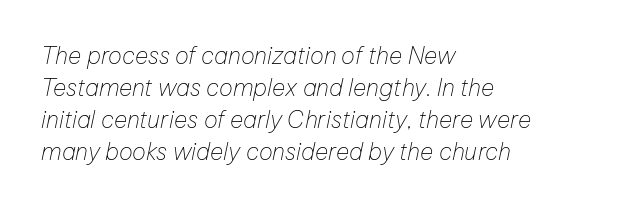
These lines stack with their left ends in a neat column. Think standard paragraph weight, or any step lighter than that. Here the glyphs are tracked normally, forming tight word shapes. This rendering features lettering with no underline. Notice how descenders clear the ascenders below comfortably — that's standard leading. The text carries the slant typical of an italic or oblique font.
